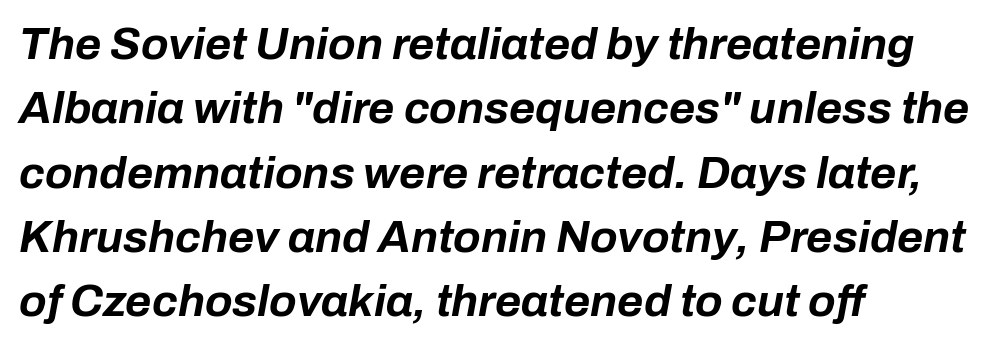
{"italic": "yes", "lean": "right", "slant_degrees": 10, "bold": "yes", "weight": "bold", "width": "normal", "stroke_contrast": "low", "x_height": "medium", "monospaced": "no", "underline": "no", "align": "left", "line_spacing": "normal", "line_spacing_ratio": 1.43, "letter_spacing": "normal", "letter_spacing_em": 0.0, "glyph_px": 45}
